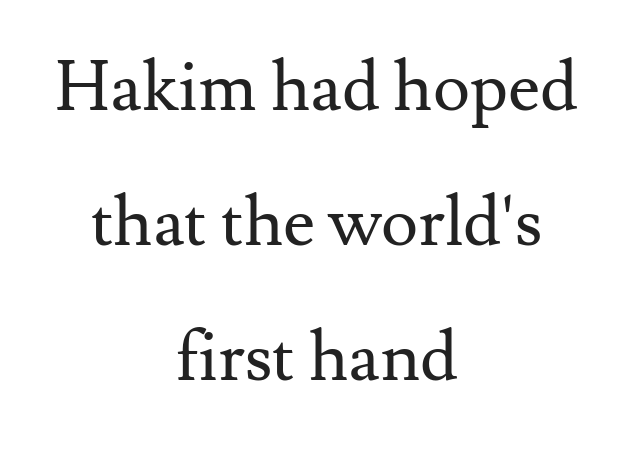
The image shows 70 px regular-weight serif type, upright; set centered, loose line spacing (1.93x), normal letter spacing, not underlined; medium stroke contrast and a small x-height.
